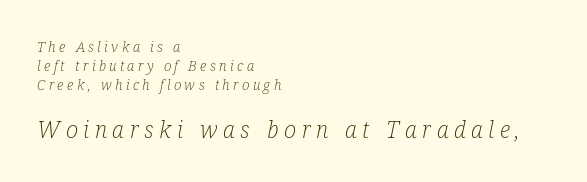
{"italic": "yes", "lean": "right", "slant_degrees": 12, "bold": "no", "underline": "no", "align": "left", "line_spacing": "normal", "line_spacing_ratio": 1.37, "letter_spacing": "wide", "letter_spacing_em": 0.24, "larger_block": "second", "size_ratio": 1.64, "glyph_px": 23}
